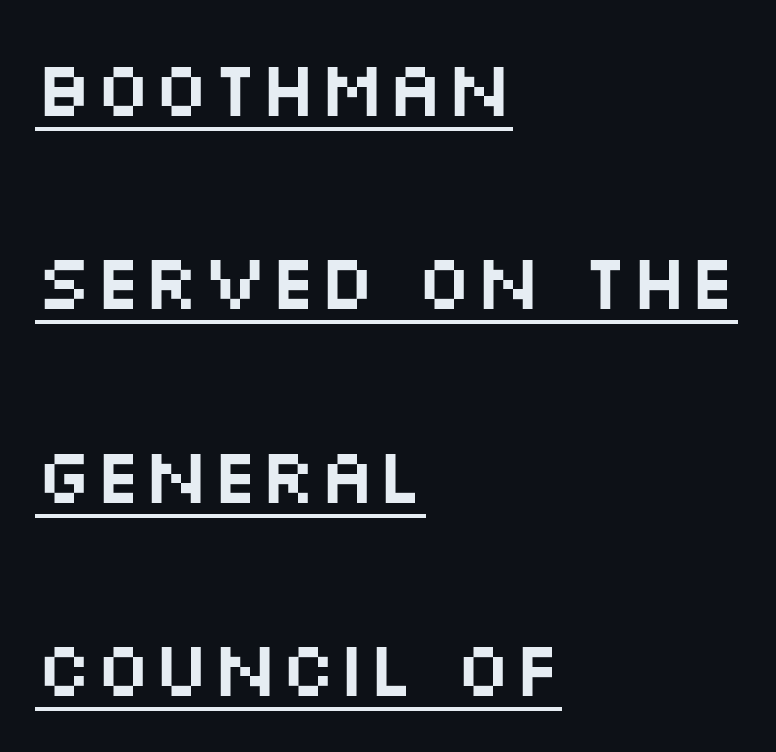
Q: Is the text italic (slanted)? A: No, it is upright.
Q: Is the typeface a serif or a sans-serif typeface? A: Sans-serif.
Q: Is the text underlined? A: Yes.
Q: How is the paragraph aligned? A: Left-aligned.
Q: Is the spacing between letters normal or unusually wide? A: Normal.
Q: Is the spacing between lines tight, normal or loose? A: Loose.
Q: Width (condensed, normal, or wide)? A: Wide.
Q: Stroke contrast? A: Medium.
Q: x-height? A: Large.
Q: Monospaced? A: No.
